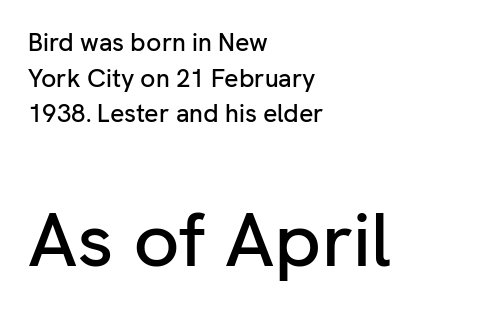
The image shows 76 px sans-serif type, upright; set left-aligned, normal line spacing (1.43x), normal letter spacing, not underlined; the second (bottom) block is 3.04x larger; low stroke contrast and a medium x-height.
